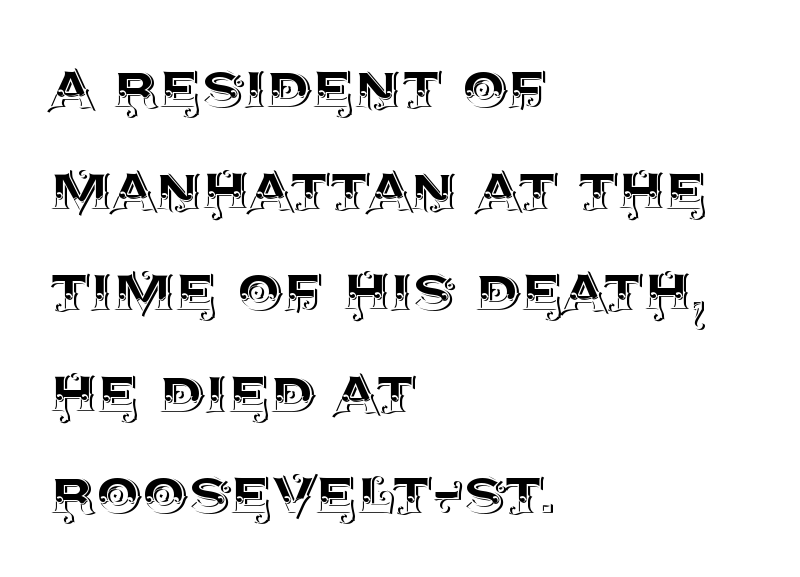
{"italic": "no", "width": "normal", "x_height": "large", "monospaced": "no", "underline": "no", "align": "left", "line_spacing": "normal", "line_spacing_ratio": 1.41, "letter_spacing": "normal", "letter_spacing_em": 0.0, "glyph_px": 72}
